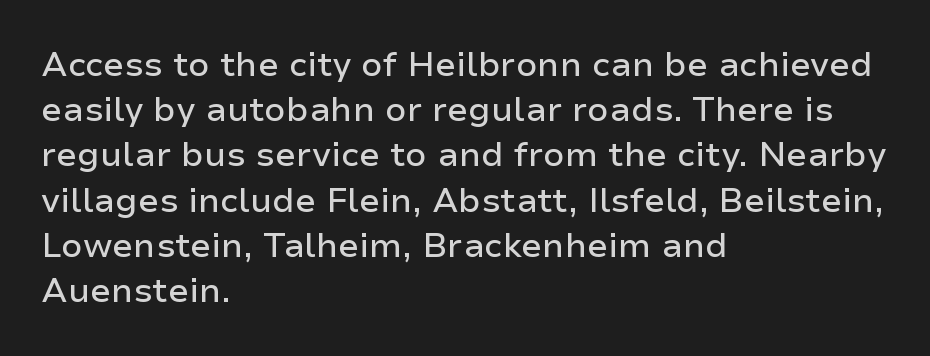
Q: Is the text italic (slanted)? A: No, it is upright.
Q: Is the typeface a serif or a sans-serif typeface? A: Sans-serif.
Q: Is the text underlined? A: No.
Q: How is the paragraph aligned? A: Left-aligned.
Q: Is the spacing between letters normal or unusually wide? A: Normal.
Q: Is the spacing between lines tight, normal or loose? A: Normal.
Q: Width (condensed, normal, or wide)? A: Normal.
Q: Stroke contrast? A: Low.
Q: x-height? A: Medium.
Q: Monospaced? A: No.
